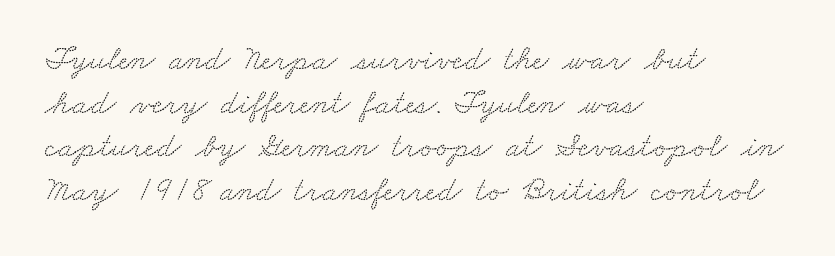
Q: Is the typeface a serif or a sans-serif typeface? A: Serif.
Q: Is the text underlined? A: No.
Q: How is the paragraph aligned? A: Left-aligned.
Q: Is the spacing between letters normal or unusually wide? A: Normal.
Q: Is the spacing between lines tight, normal or loose? A: Normal.
Q: Width (condensed, normal, or wide)? A: Wide.
Q: Stroke contrast? A: Low.
Q: x-height? A: Small.
Q: Monospaced? A: No.
